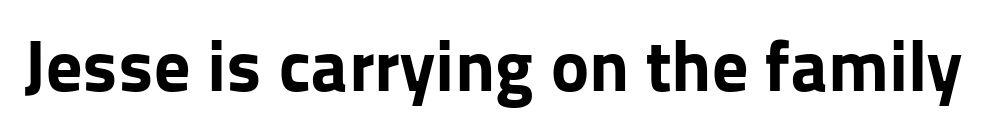
Words appear dense and cohesive because spacing is normal. The passage shown is emphatically bold. Are there feet on the stems? There aren't — it's a sans. You can tell it's not italic because the verticals are truly vertical. A clean baseline with only descenders dipping below it. This sample has the flowing, uneven cadence of proportional lettering.
